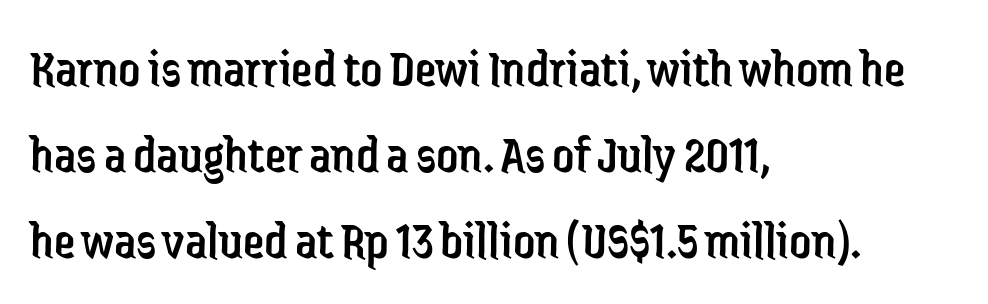
The image shows 54 px regular-weight, condensed sans-serif type, upright; set left-aligned, normal line spacing (1.59x), normal letter spacing, not underlined; low stroke contrast and a medium x-height.
